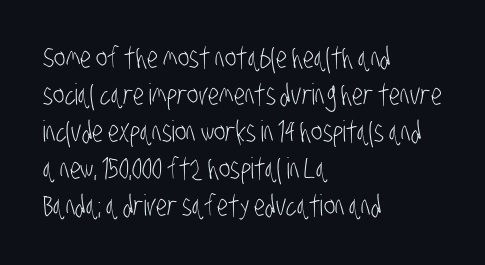
{"serif": "no", "bold": "no", "weight": "light", "width": "condensed", "stroke_contrast": "low", "x_height": "large", "monospaced": "no", "underline": "no", "align": "left", "line_spacing": "normal", "line_spacing_ratio": 1.28, "letter_spacing": "normal", "letter_spacing_em": 0.0, "glyph_px": 29}
